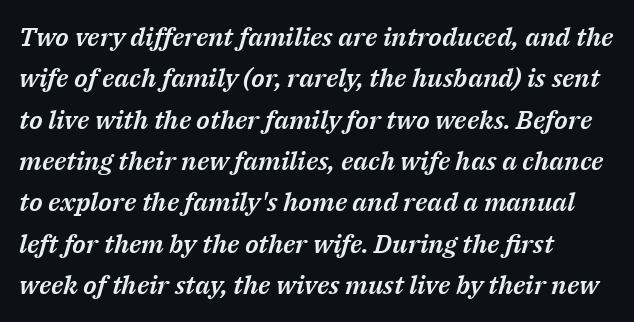
{"italic": "yes", "lean": "right", "slant_degrees": 14, "underline": "no", "align": "left", "line_spacing": "normal", "line_spacing_ratio": 1.59, "letter_spacing": "normal", "letter_spacing_em": 0.0, "glyph_px": 26}
